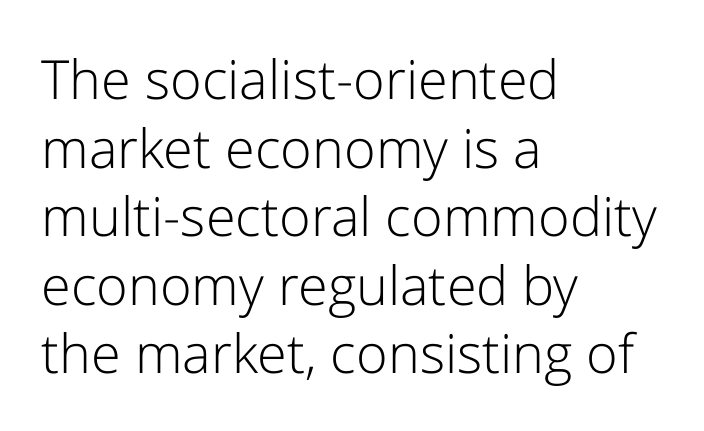
Varying glyph widths throughout — classic text-font behaviour. The gaps between neighbouring characters are ordinary and unremarkable. Stems here are at most as thick as an everyday book face. A classic flush-left, rag-right setting is used for this passage. A roman cut, with each character standing at attention.
